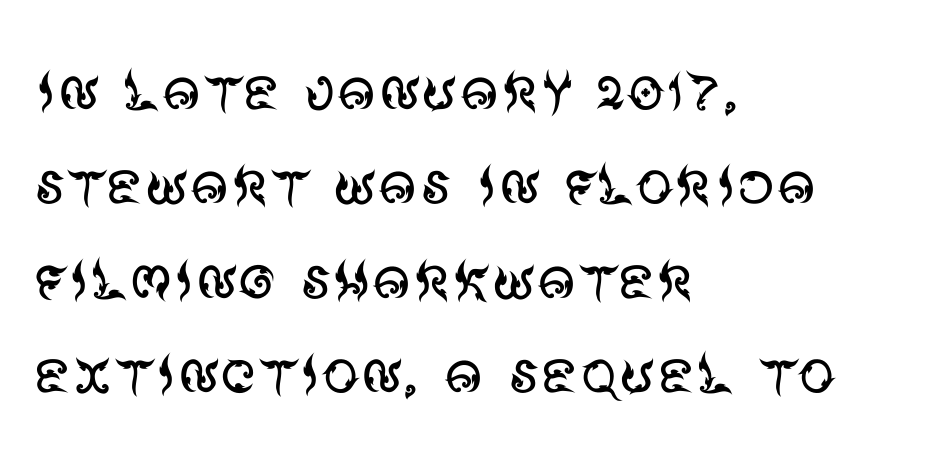
{"serif": "no", "italic": "no", "bold": "no", "weight": "regular", "width": "normal", "stroke_contrast": "medium", "x_height": "large", "monospaced": "no", "underline": "no", "align": "left", "line_spacing": "normal", "line_spacing_ratio": 1.26, "letter_spacing": "normal", "letter_spacing_em": 0.0, "glyph_px": 75}
